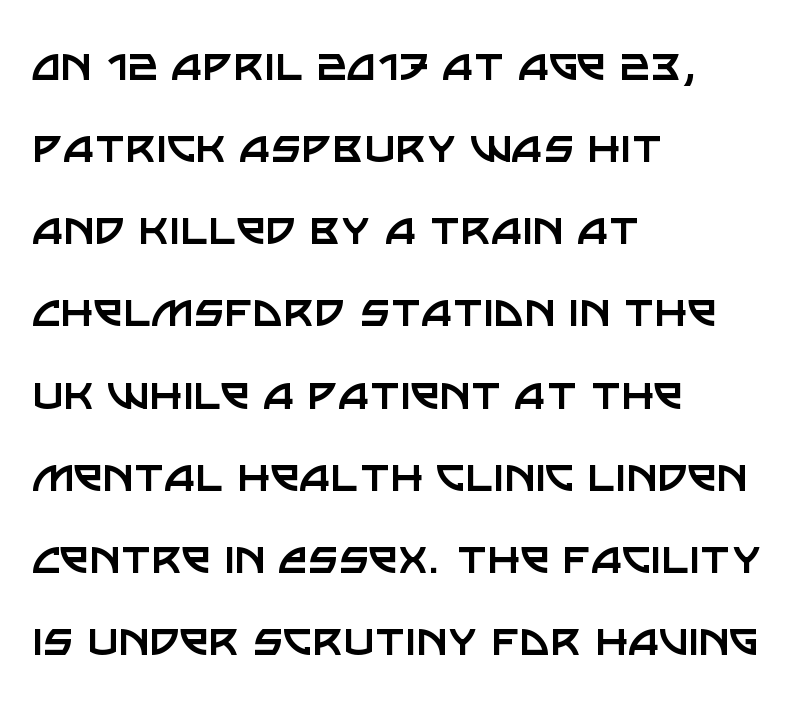
The compositor pushed each line to the left boundary. Heaviness? Minimal to ordinary, like unemphasized prose. Proportional: the letters do not fall into vertical columns. Letters rest on an invisible, unmarked baseline.
